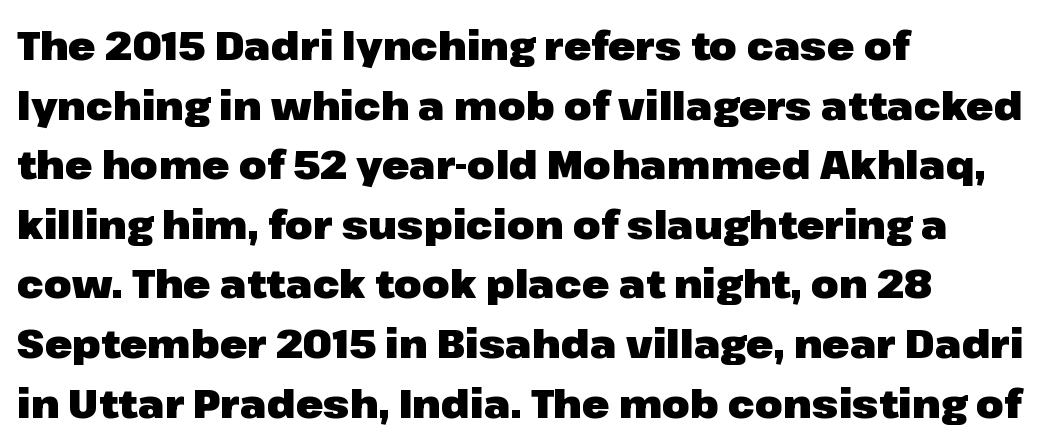
{"serif": "no", "italic": "no", "bold": "yes", "weight": "heavy", "width": "normal", "stroke_contrast": "low", "x_height": "medium", "monospaced": "no", "underline": "no", "align": "left", "line_spacing": "normal", "line_spacing_ratio": 1.49, "letter_spacing": "normal", "letter_spacing_em": 0.0, "glyph_px": 40}
